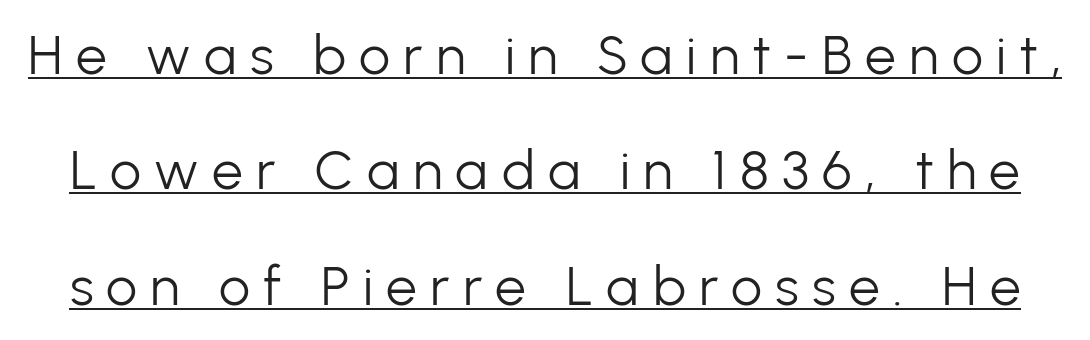
Q: Is the text bold? A: No.
Q: Is the text italic (slanted)? A: No, it is upright.
Q: Is the typeface a serif or a sans-serif typeface? A: Sans-serif.
Q: Is the text underlined? A: Yes.
Q: Is the spacing between letters normal or unusually wide? A: Unusually wide.
Q: Is the spacing between lines tight, normal or loose? A: Loose.
Q: Width (condensed, normal, or wide)? A: Normal.
Q: Stroke contrast? A: Low.
Q: x-height? A: Medium.
Q: Monospaced? A: No.
